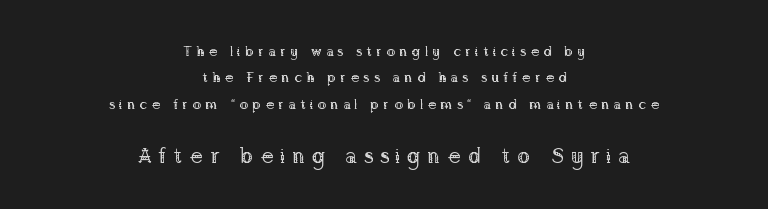
{"italic": "no", "bold": "no", "underline": "no", "align": "center", "line_spacing_ratio": 1.89, "letter_spacing": "wide", "letter_spacing_em": 0.3, "larger_block": "second", "size_ratio": 1.57, "glyph_px": 22}
